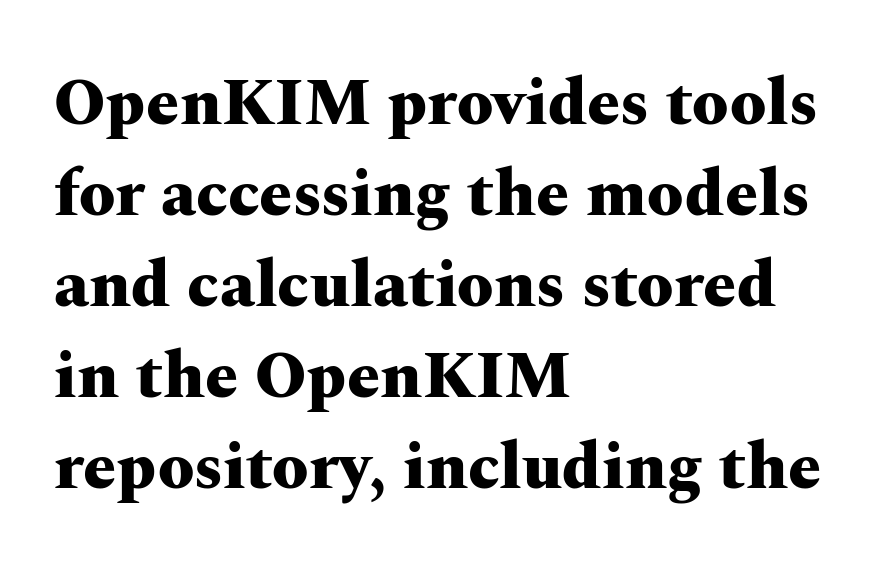
Typographic density is high because the face is bold. The face used here is proportionally spaced, like ordinary book or web type. No word sits above an underline. Does the copy run flush right? No — it runs flush left. The letters carry serifs — small finishing strokes at the ends of their stems.
